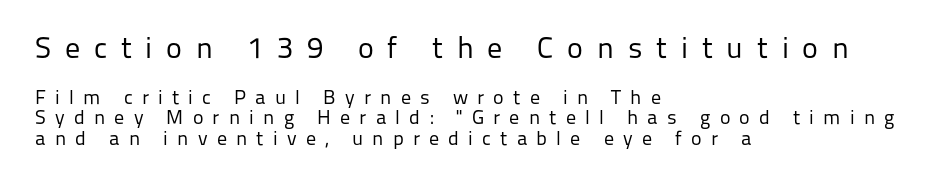
The image shows 30 px regular-weight sans-serif type, upright; set left-aligned, tight line spacing (1.01x), unusually wide letter spacing (+0.46 em), not underlined; the first (top) block is 1.5x larger; low stroke contrast and a medium x-height.
